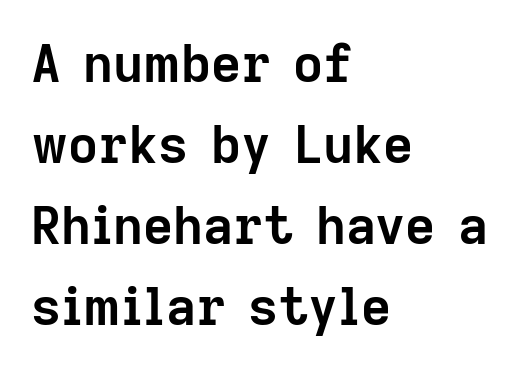
Regarding serifs, this sample does without them. Posture: upright roman. Every row of glyphs begins at an identical x-position on the left. Looks like regular typesetting: each glyph gets only the width it needs. Line spacing here is normal. A dark, heavy texture on the line: the type is bold.
